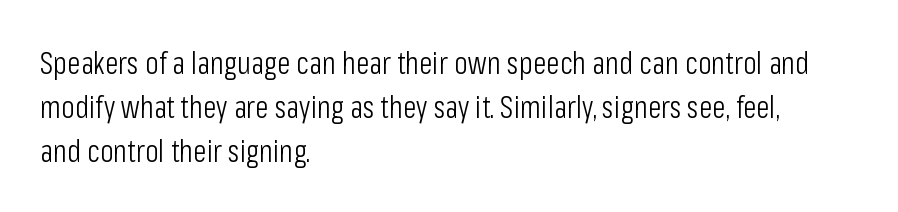
Weight: regular or lighter. Do the characters align in a grid? No, the font is proportional. Descenders are the only things crossing below the line. A roman cut, with each character standing at attention.
